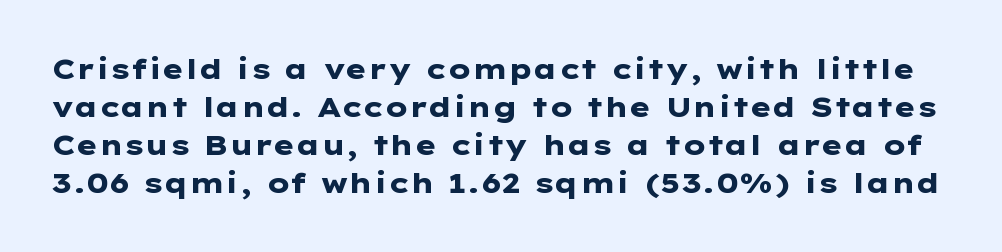
The image shows 28 px heavy, wide sans-serif type, upright; set normal line spacing (1.36x), normal letter spacing, not underlined; low stroke contrast and a medium x-height.
